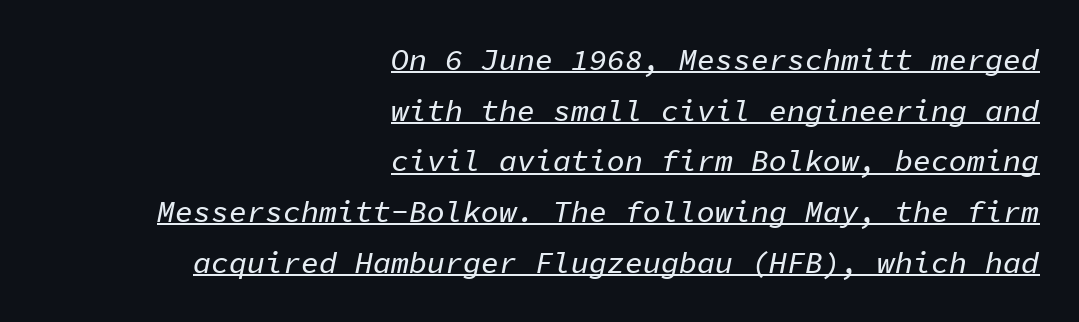
{"italic": "yes", "lean": "right", "slant_degrees": 11, "width": "normal", "stroke_contrast": "low", "x_height": "medium", "monospaced": "yes", "underline": "yes", "align": "right", "line_spacing": "normal", "line_spacing_ratio": 1.69, "letter_spacing": "normal", "letter_spacing_em": 0.0, "glyph_px": 30}
